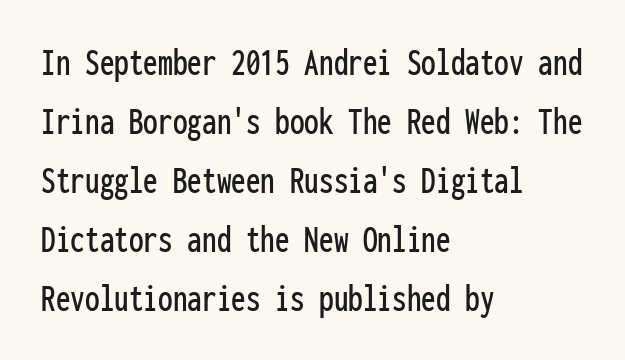
Italic: no, the glyphs are upright roman. Reading down the column, the eye jumps a familiar distance to each next line. Typographically, this falls in the sans-serif category. Looks like terminal output: every glyph gets an equal slot. Glance below the letters and you will spot only blank space.
